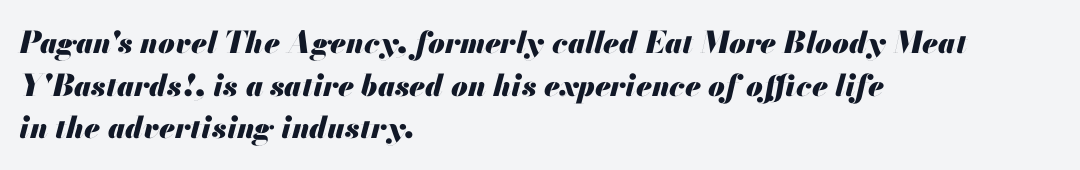
{"italic": "yes", "lean": "right", "slant_degrees": 13, "bold": "yes", "weight": "heavy", "width": "normal", "stroke_contrast": "medium", "x_height": "small", "monospaced": "no", "underline": "no", "align": "left", "line_spacing": "normal", "line_spacing_ratio": 1.42, "letter_spacing": "normal", "letter_spacing_em": 0.0, "glyph_px": 30}
